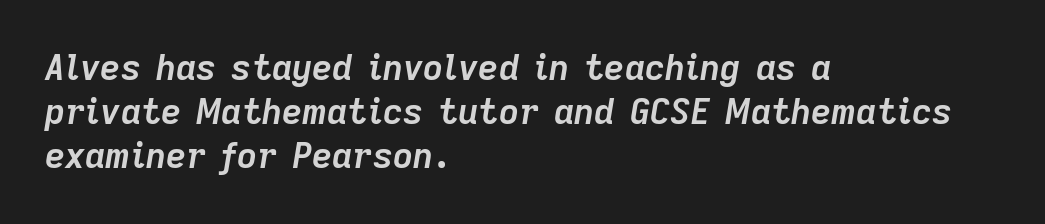
{"italic": "yes", "lean": "right", "slant_degrees": 9, "bold": "yes", "weight": "semibold", "width": "normal", "stroke_contrast": "low", "x_height": "medium", "monospaced": "no", "underline": "no", "align": "left", "line_spacing": "normal", "line_spacing_ratio": 1.26, "letter_spacing": "normal", "letter_spacing_em": 0.0, "glyph_px": 35}
